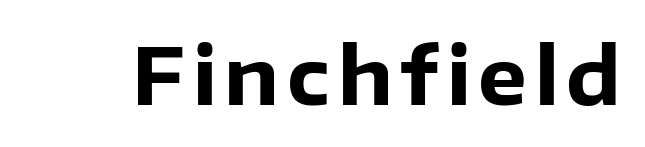
{"serif": "no", "italic": "no", "bold": "yes", "weight": "heavy", "width": "normal", "stroke_contrast": "low", "x_height": "medium", "monospaced": "no", "underline": "no", "glyph_px": 78}
